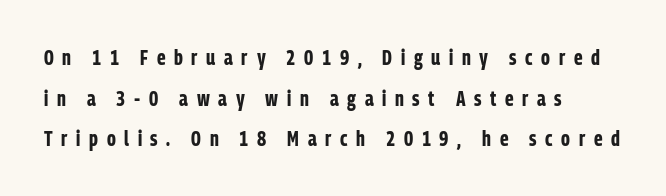
Q: Is the text bold? A: Yes.
Q: Is the text italic (slanted)? A: No, it is upright.
Q: Is the text underlined? A: No.
Q: How is the paragraph aligned? A: Left-aligned.
Q: Is the spacing between letters normal or unusually wide? A: Unusually wide.
Q: Is the spacing between lines tight, normal or loose? A: Loose.
